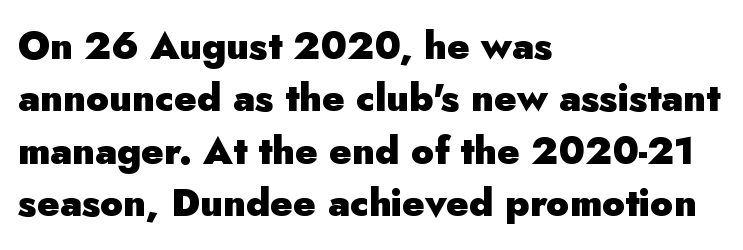
The image shows 38 px heavy sans-serif type, upright; set left-aligned, normal line spacing (1.38x), normal letter spacing, not underlined; low stroke contrast and a small x-height.
